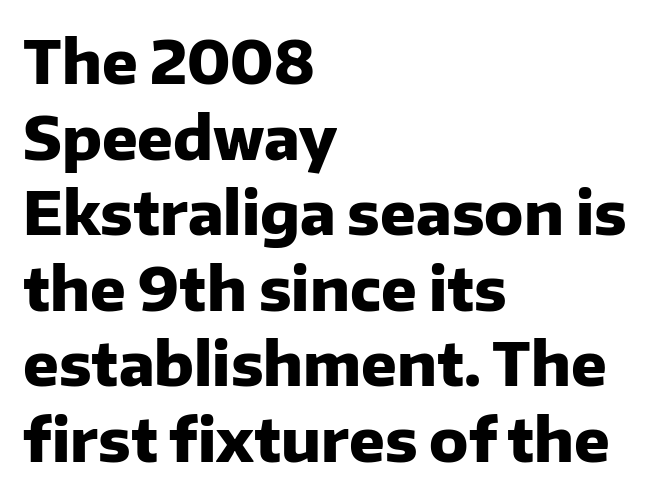
This sample is left-justified, so line endings fall wherever the words run out. The glyphs are unaccompanied by any horizontal stroke below them. No italicization has been applied; the sample stays upright. How are the letters spaced? Ordinarily, with no added tracking.
